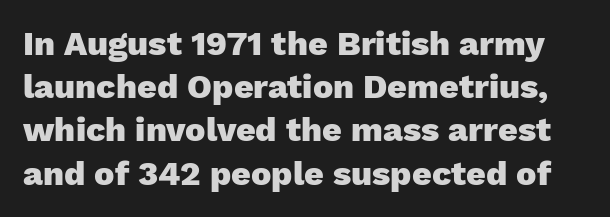
Q: Is the text bold? A: Yes.
Q: Is the text italic (slanted)? A: No, it is upright.
Q: Is the typeface a serif or a sans-serif typeface? A: Sans-serif.
Q: Is the text underlined? A: No.
Q: Is the spacing between letters normal or unusually wide? A: Normal.
Q: Is the spacing between lines tight, normal or loose? A: Normal.
Q: Width (condensed, normal, or wide)? A: Normal.
Q: Stroke contrast? A: Low.
Q: x-height? A: Medium.
Q: Monospaced? A: No.
